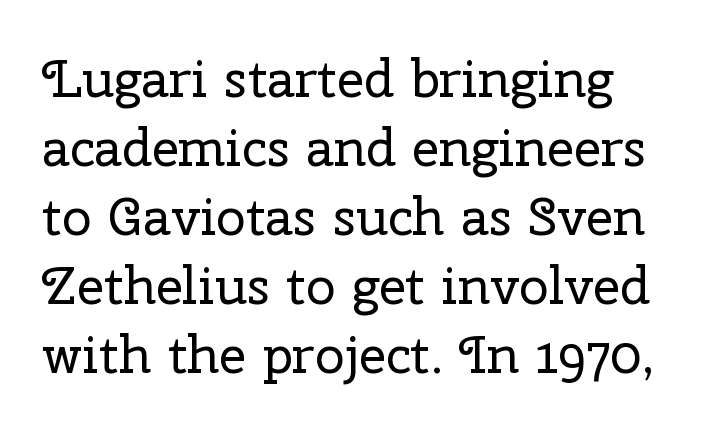
Visually the block forms a straight wall on the left and a jagged coastline on the right. Upright lettering throughout. Baseline-to-baseline distance is the conventional proportion of letter height. Any mark beneath the type? The region is blank. Check where the strokes stop: tiny serifs finish them off.
